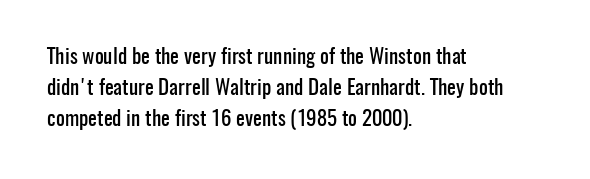
The image shows 21 px text type, upright; set left-aligned, normal line spacing (1.48x), normal letter spacing, not underlined.
